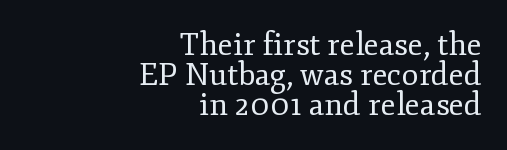
The image shows 31 px regular-weight serif type, upright; set right-aligned, tight line spacing (0.96x), normal letter spacing, not underlined; low stroke contrast and a small x-height.
